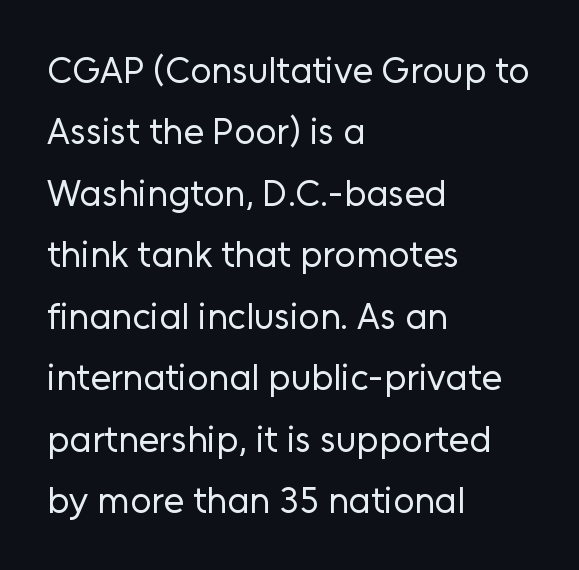
Just letters on the line, the space beneath them empty. A light-to-regular cut is what we see here. Layout note: lines flush left. Upright lettering throughout. Is this a sans? Yes — the strokes have no serifs.
